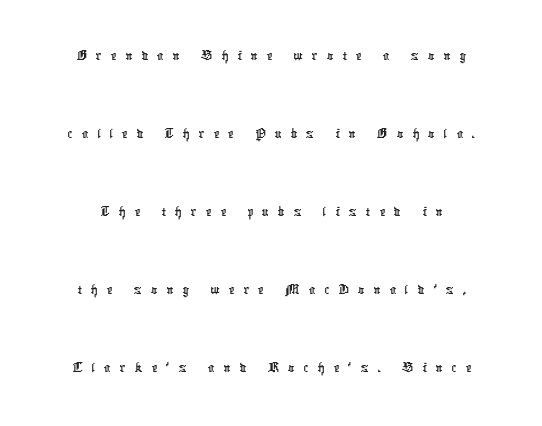
Whoever set this chose breathing room over compactness in the vertical rhythm. The letterforms stand isolated, each surrounded by extra space. Proportional: the letters do not fall into vertical columns. Grotesque or geometric, the face here clearly has no serifs. A clean baseline with only descenders dipping below it.
